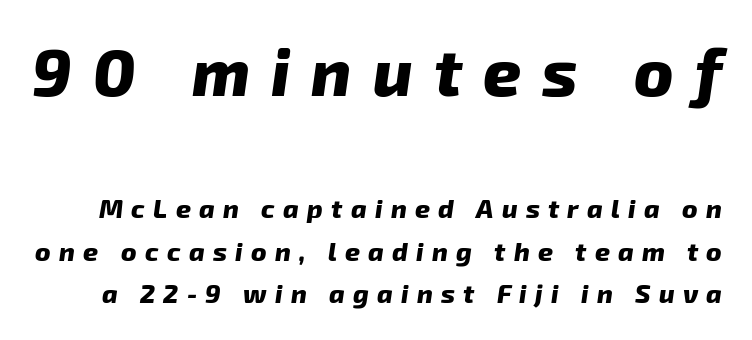
{"italic": "yes", "lean": "right", "slant_degrees": 8, "bold": "yes", "weight": "heavy", "width": "normal", "stroke_contrast": "low", "x_height": "medium", "monospaced": "no", "underline": "no", "line_spacing": "normal", "line_spacing_ratio": 1.65, "letter_spacing": "wide", "letter_spacing_em": 0.32, "larger_block": "first", "size_ratio": 2.54, "glyph_px": 66}
